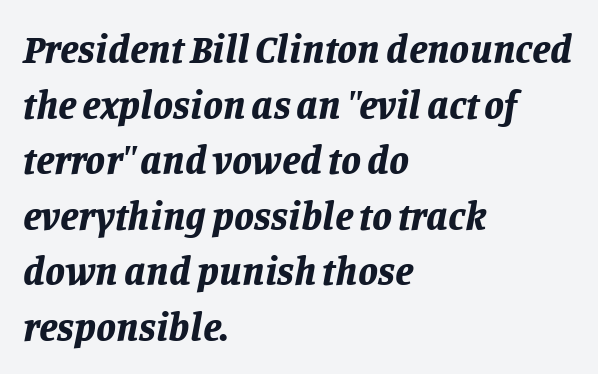
The image shows 40 px bold type, italic (leaning right); set left-aligned, normal line spacing (1.39x), normal letter spacing, not underlined; low stroke contrast and a large x-height.
